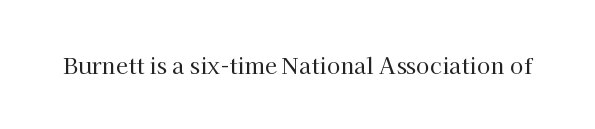
{"italic": "no", "bold": "no", "underline": "no", "letter_spacing": "normal", "letter_spacing_em": 0.0, "glyph_px": 22}
